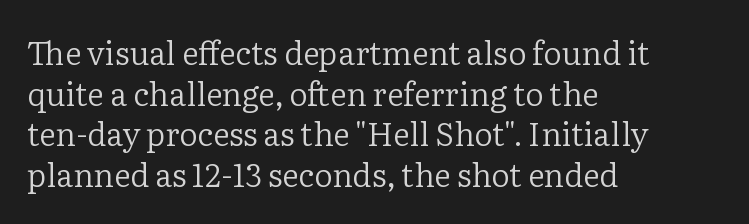
The image shows 32 px regular-weight serif type, upright; set left-aligned, normal line spacing (1.27x), normal letter spacing, not underlined; low stroke contrast and a medium x-height.
